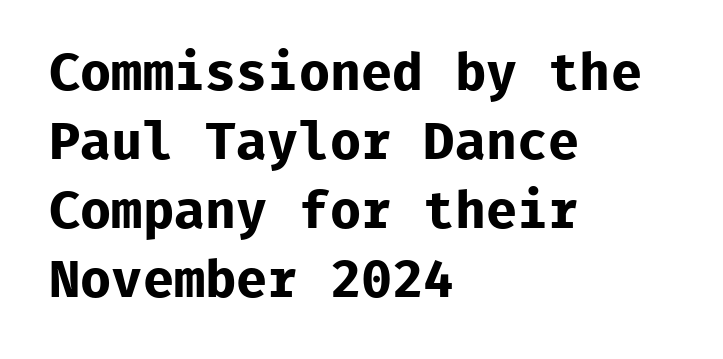
Interline gaps are of average width in this sample. The typography opts for an upright posture over an oblique one. Spacing between characters is what you'd get straight out of the box. Leftover space on each line is placed entirely after the last word. The letters march in equal steps, a hallmark of fixed-pitch type. The glyphs in this specimen are sans serif.
